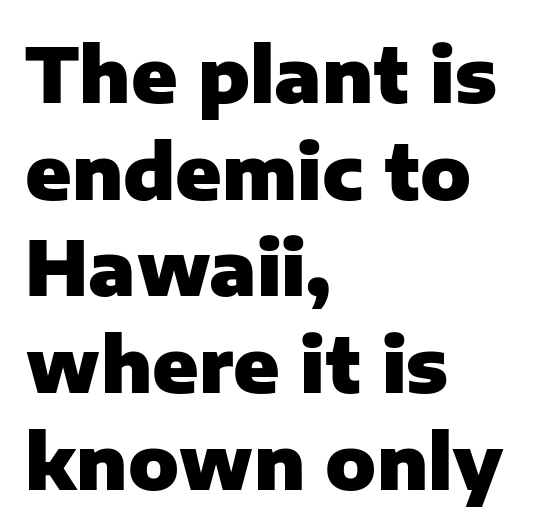
The strip under each line holds only bare page. The rendering uses natural spacing where letterforms have individual widths. If you drew a ruler down the left edge, every line would touch it. Glyph-to-glyph distance matches everyday printed text. Caption: bold face, heavy strokes.
